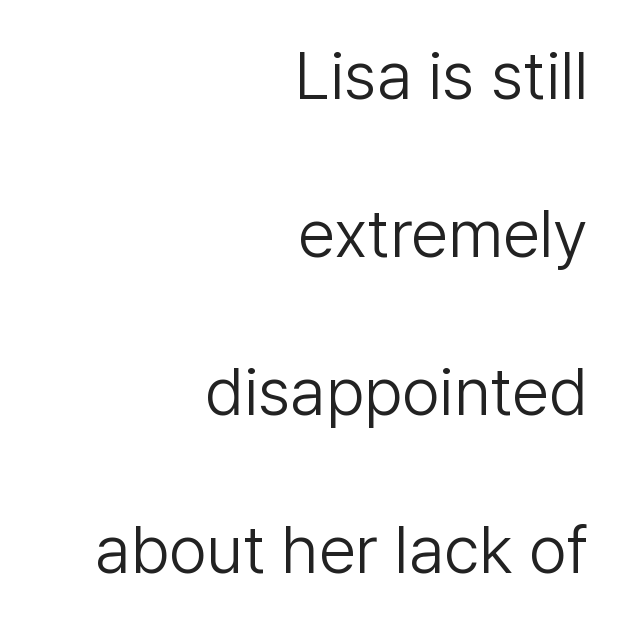
The image shows 67 px light sans-serif type, upright; set right-aligned, loose line spacing (2.36x), normal letter spacing, not underlined; low stroke contrast and a medium x-height.
